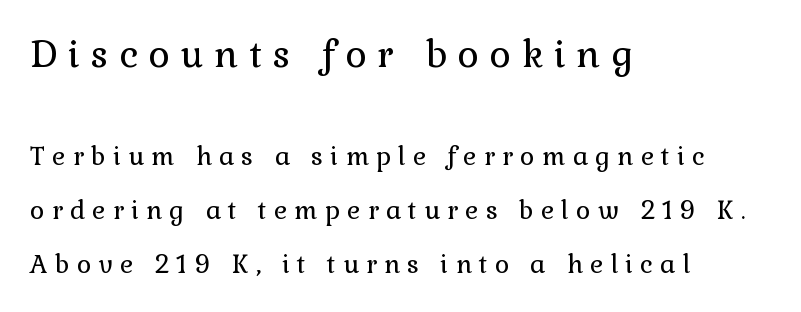
The image shows 37 px regular-weight serif type, upright; set left-aligned, loose line spacing (2.17x), unusually wide letter spacing (+0.29 em), not underlined; the first (top) block is 1.48x larger; a medium x-height.
